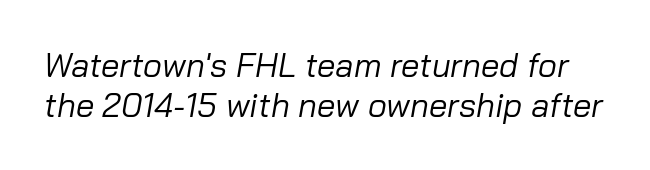
{"italic": "yes", "lean": "right", "slant_degrees": 10, "bold": "no", "weight": "regular", "width": "normal", "stroke_contrast": "low", "x_height": "medium", "monospaced": "no", "underline": "no", "line_spacing_ratio": 1.2, "letter_spacing": "normal", "letter_spacing_em": 0.0, "glyph_px": 33}
